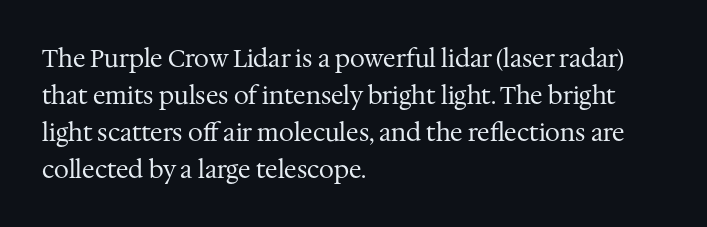
Q: Is the text bold? A: No.
Q: Is the text italic (slanted)? A: No, it is upright.
Q: Is the text underlined? A: No.
Q: How is the paragraph aligned? A: Left-aligned.
Q: Is the spacing between letters normal or unusually wide? A: Normal.
Q: Is the spacing between lines tight, normal or loose? A: Normal.
